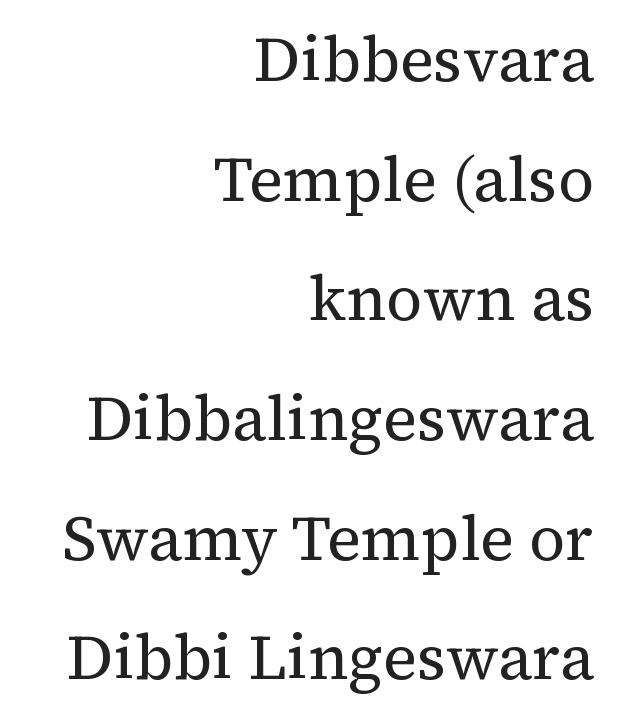
The image shows 63 px regular-weight serif type, upright; set right-aligned, loose line spacing (1.9x), normal letter spacing, not underlined; medium stroke contrast and a medium x-height.
